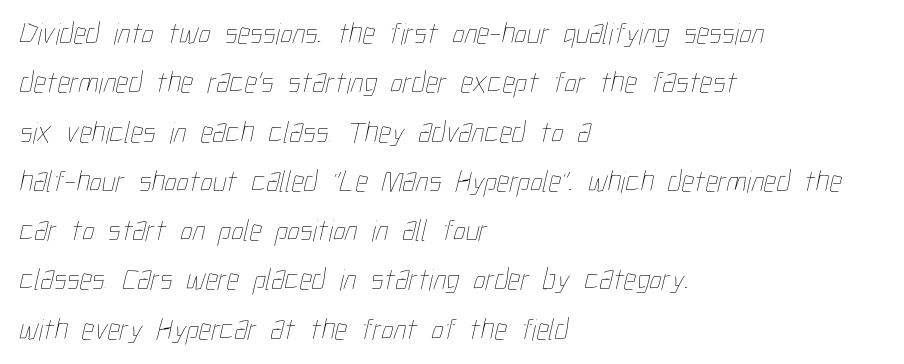
Each stroke keeps to a modest, everyday thickness or less. Here the glyphs are tracked normally, forming tight word shapes. Has an underline been added? It has not. The rendering uses natural spacing where letterforms have individual widths.
